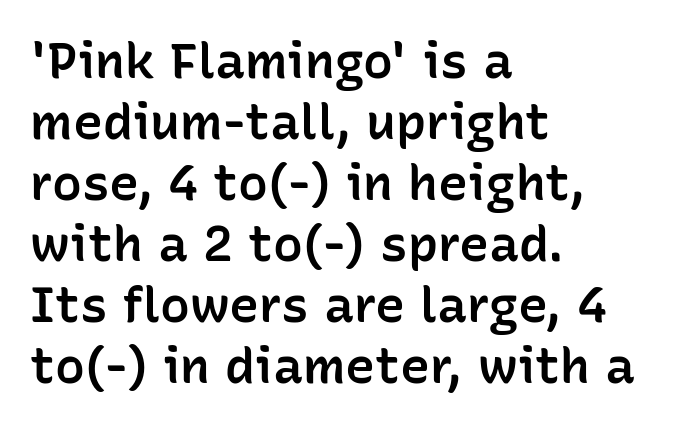
This is roman type, the default non-slanted kind. Just letters on the line, the space beneath them empty. Observe the absence of serifs on each vertical stroke in this sample. The tracking reads as untouched default to a designer's eye. The rendering uses natural spacing where letterforms have individual widths. If you drew a ruler down the left edge, every line would touch it.
